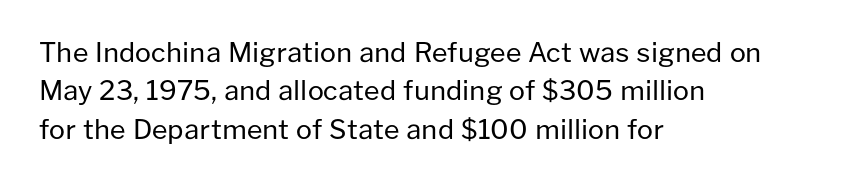
Every row of glyphs begins at an identical x-position on the left. A roman cut, with each character standing at attention. Does the leading feel generous? No, just average. The tracking reads as untouched default to a designer's eye.
